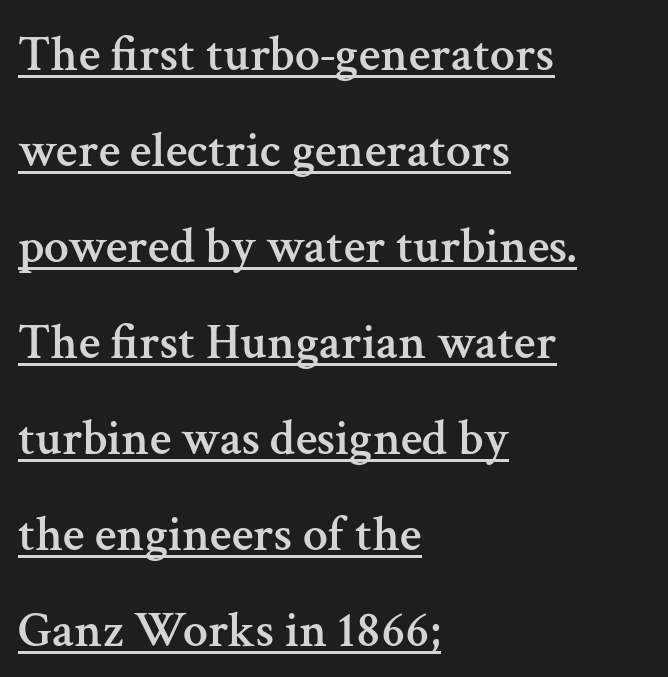
Stroke terminals: seriffed. Widely set lines give the paragraph a tall, airy silhouette. Has an underline been added? It has. You could not count columns in this text — the font is proportionally spaced. The horizontal fit of the characters is conventional and even.
